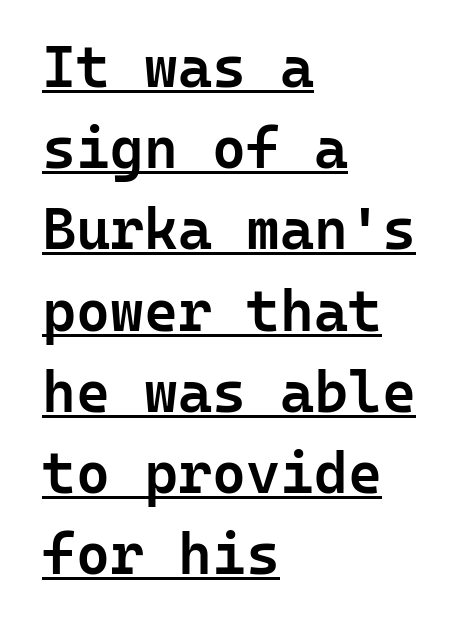
{"serif": "no", "italic": "no", "bold": "semi", "weight": "semibold", "width": "normal", "stroke_contrast": "low", "x_height": "medium", "monospaced": "yes", "underline": "yes", "align": "left", "line_spacing": "normal", "line_spacing_ratio": 1.4, "letter_spacing": "normal", "letter_spacing_em": 0.0, "glyph_px": 58}
